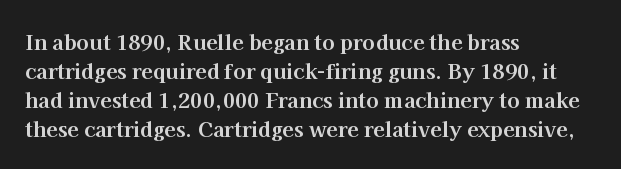
{"italic": "no", "bold": "yes", "underline": "no", "align": "left", "line_spacing": "normal", "line_spacing_ratio": 1.38, "letter_spacing": "normal", "letter_spacing_em": 0.0, "glyph_px": 21}
